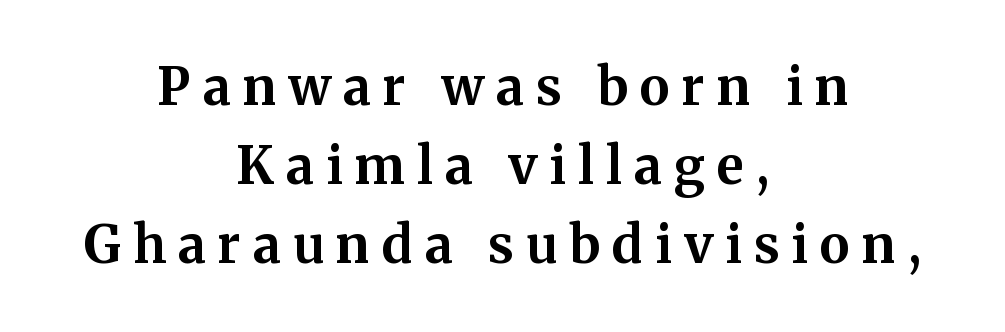
Vertical spacing — default. The rendering positions every line midway between the sides. Does the weight exceed regular? Yes, all the way to bold. Glance below the letters and you will spot only blank space. Does extra space separate the letters? Yes, quite a lot of it. The font family rendered here belongs to the serif group.
